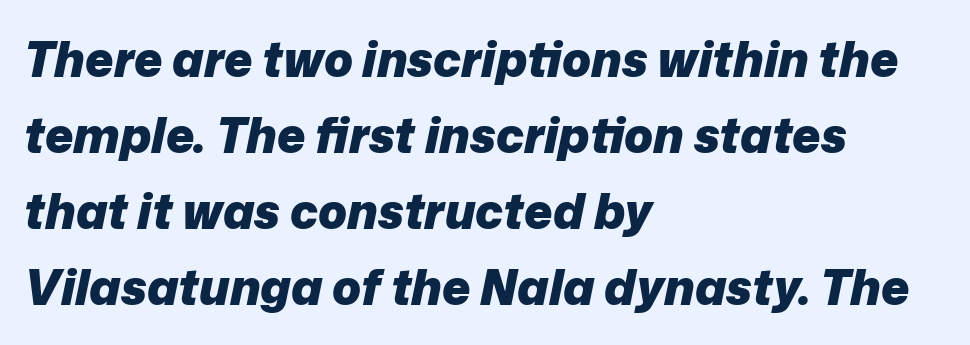
{"italic": "yes", "lean": "right", "slant_degrees": 12, "bold": "yes", "weight": "heavy", "width": "normal", "stroke_contrast": "low", "x_height": "medium", "monospaced": "no", "underline": "no", "align": "left", "line_spacing": "normal", "line_spacing_ratio": 1.58, "letter_spacing": "normal", "letter_spacing_em": 0.0, "glyph_px": 48}
